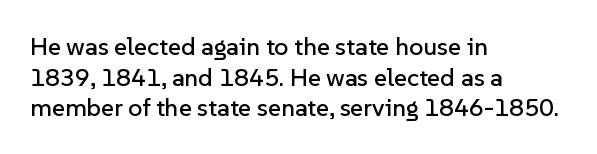
{"italic": "no", "underline": "no", "align": "left", "line_spacing_ratio": 1.23, "letter_spacing": "normal", "letter_spacing_em": 0.0, "glyph_px": 25}
